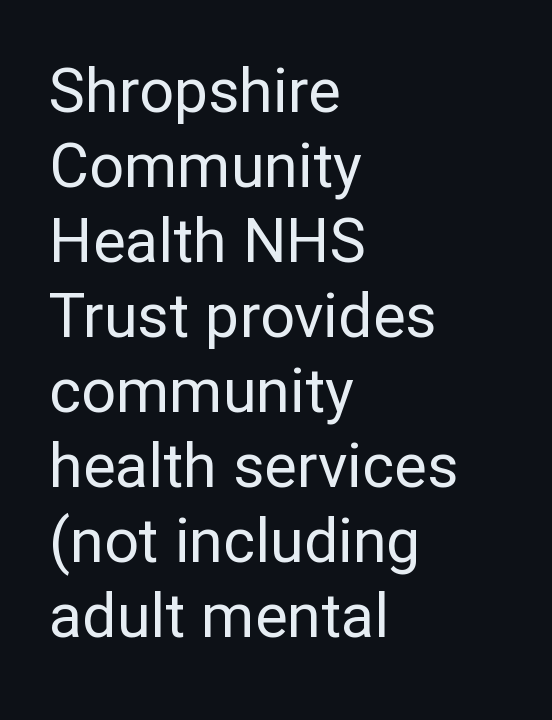
{"serif": "no", "italic": "no", "bold": "no", "weight": "regular", "width": "normal", "stroke_contrast": "low", "x_height": "medium", "monospaced": "no", "underline": "no", "align": "left", "line_spacing_ratio": 1.23, "letter_spacing": "normal", "letter_spacing_em": 0.0, "glyph_px": 61}
